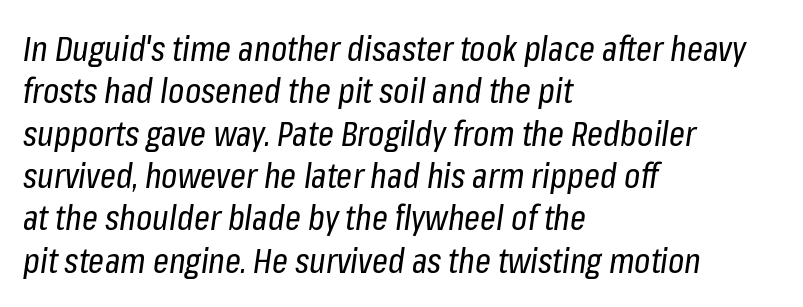
The image shows 35 px regular-weight, condensed type, italic (leaning right); set left-aligned, line spacing 1.21x, normal letter spacing, not underlined; low stroke contrast and a medium x-height.
